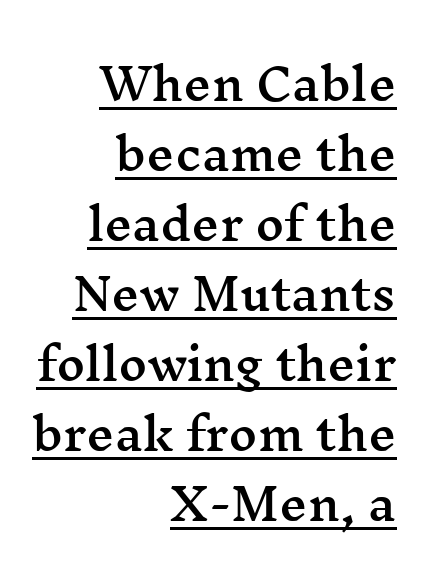
Q: Is the text italic (slanted)? A: No, it is upright.
Q: Is the typeface a serif or a sans-serif typeface? A: Serif.
Q: Is the text underlined? A: Yes.
Q: How is the paragraph aligned? A: Right-aligned.
Q: Is the spacing between letters normal or unusually wide? A: Normal.
Q: Is the spacing between lines tight, normal or loose? A: Normal.
Q: Width (condensed, normal, or wide)? A: Wide.
Q: Stroke contrast? A: Medium.
Q: x-height? A: Medium.
Q: Monospaced? A: No.
